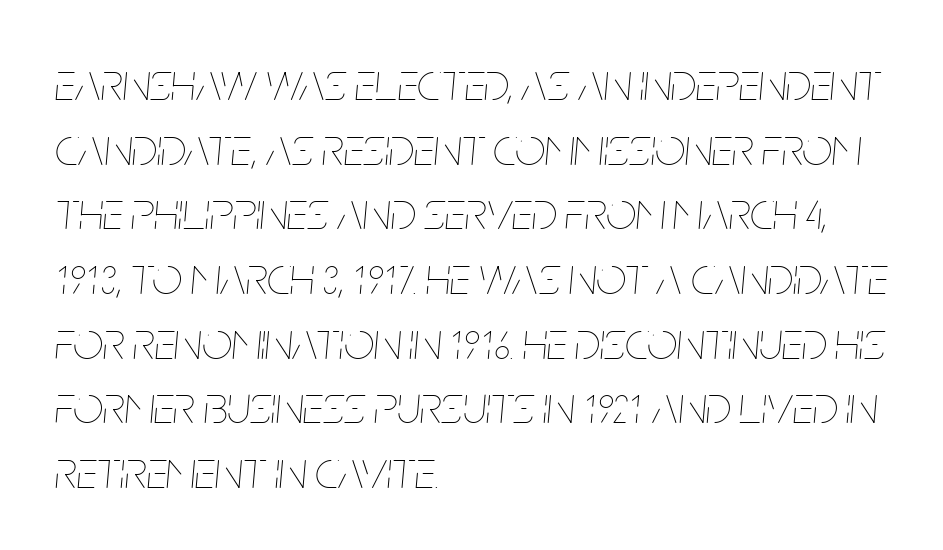
The image shows 53 px thin, condensed type, italic (leaning right); set left-aligned, line spacing 1.22x, normal letter spacing, not underlined; low stroke contrast and a large x-height.
